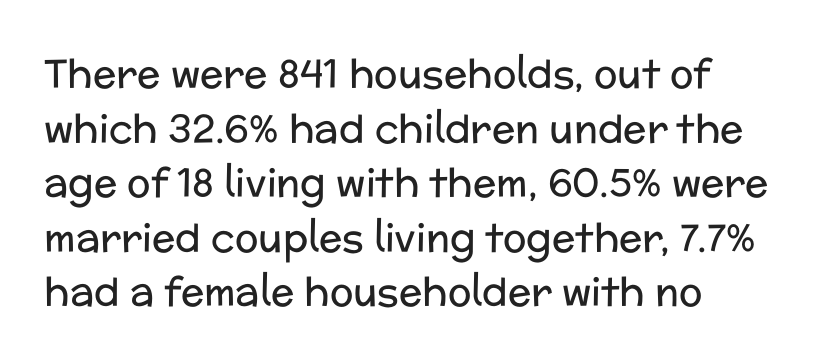
{"serif": "no", "italic": "no", "bold": "no", "weight": "regular", "width": "normal", "stroke_contrast": "low", "x_height": "medium", "monospaced": "no", "underline": "no", "line_spacing": "normal", "line_spacing_ratio": 1.4, "letter_spacing": "normal", "letter_spacing_em": 0.0, "glyph_px": 39}
